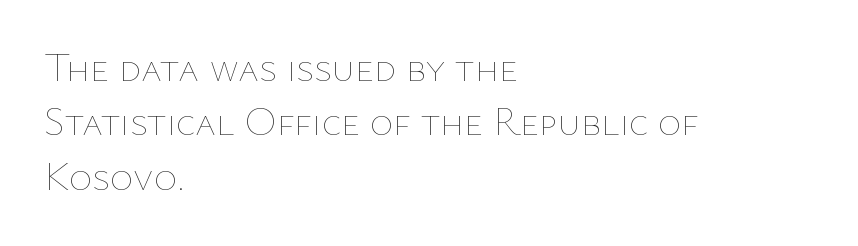
The image shows 40 px thin type, upright; set left-aligned, normal line spacing (1.36x), normal letter spacing, not underlined; low stroke contrast and a medium x-height.
